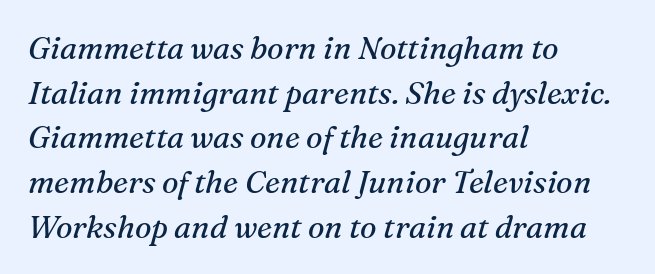
Q: Is the text bold? A: No.
Q: Is the text italic (slanted)? A: Yes, it leans right by about 16 degrees.
Q: Is the typeface a serif or a sans-serif typeface? A: Serif.
Q: Is the text underlined? A: No.
Q: How is the paragraph aligned? A: Left-aligned.
Q: Is the spacing between letters normal or unusually wide? A: Normal.
Q: Is the spacing between lines tight, normal or loose? A: Normal.
Q: Width (condensed, normal, or wide)? A: Normal.
Q: Stroke contrast? A: Medium.
Q: x-height? A: Medium.
Q: Monospaced? A: No.
